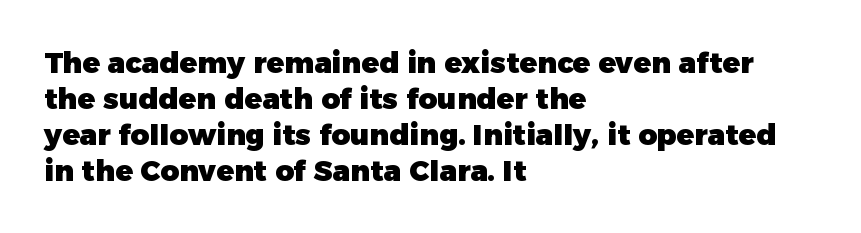
This is heavy type, rendered in bold. Observe the absence of serifs on each vertical stroke in this sample. The area under the type is left untouched. The letters stand straight up with perfectly vertical stems.
